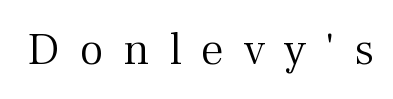
Beneath every word, the page is bare. The tracking reads as deliberately expanded to a designer's eye. The characters display serif detailing at their extremities. No heavy texture on the line: the type isn't bold. Think of a printed novel: that variable character pitch is what you see here. Vertical strokes here are truly vertical.
